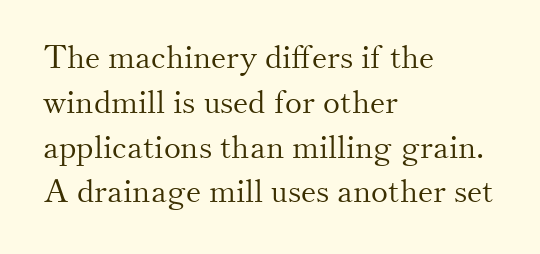
{"serif": "yes", "italic": "no", "bold": "no", "weight": "light", "width": "normal", "stroke_contrast": "medium", "x_height": "small", "monospaced": "no", "underline": "no", "align": "left", "line_spacing": "normal", "line_spacing_ratio": 1.4, "letter_spacing": "normal", "letter_spacing_em": 0.0, "glyph_px": 32}
